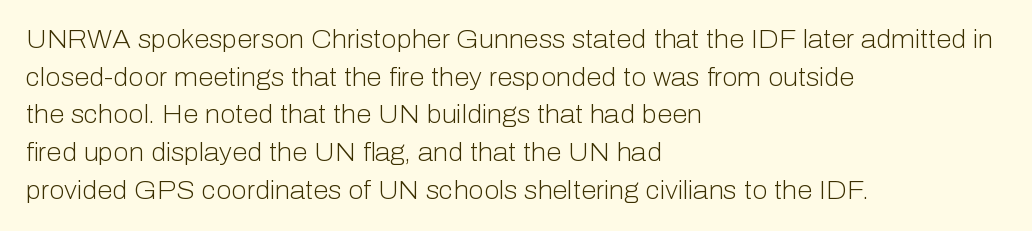
The face used here is rendered with its standard letterfit. Just letters on the line, the space beneath them empty. Caption: face not bold, strokes unweighted. Line spacing here is normal.
